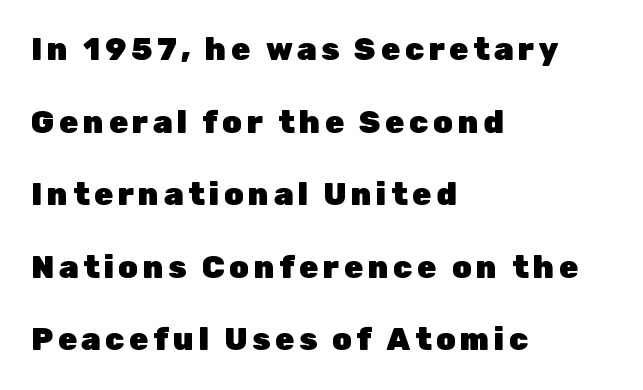
Q: Is the text bold? A: Yes.
Q: Is the text italic (slanted)? A: No, it is upright.
Q: Is the typeface a serif or a sans-serif typeface? A: Sans-serif.
Q: Is the text underlined? A: No.
Q: How is the paragraph aligned? A: Left-aligned.
Q: Is the spacing between lines tight, normal or loose? A: Loose.
Q: Width (condensed, normal, or wide)? A: Normal.
Q: Stroke contrast? A: Low.
Q: x-height? A: Medium.
Q: Monospaced? A: No.
